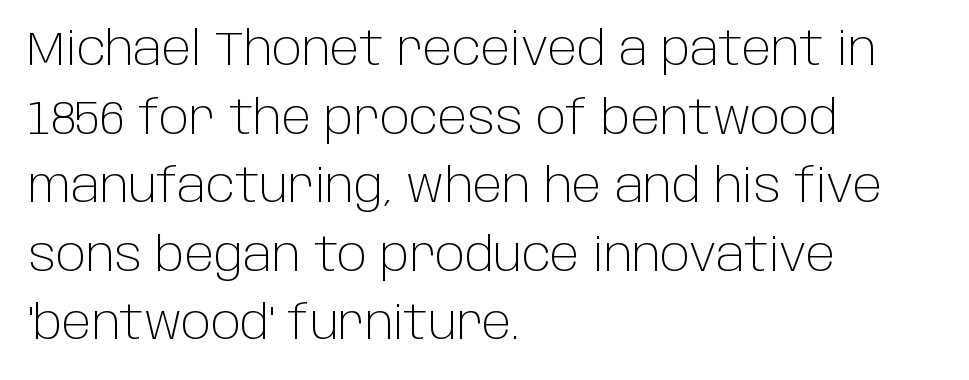
{"serif": "no", "italic": "no", "bold": "no", "weight": "light", "width": "normal", "stroke_contrast": "low", "x_height": "large", "monospaced": "no", "underline": "no", "align": "left", "line_spacing": "normal", "line_spacing_ratio": 1.49, "letter_spacing": "normal", "letter_spacing_em": 0.0, "glyph_px": 46}
